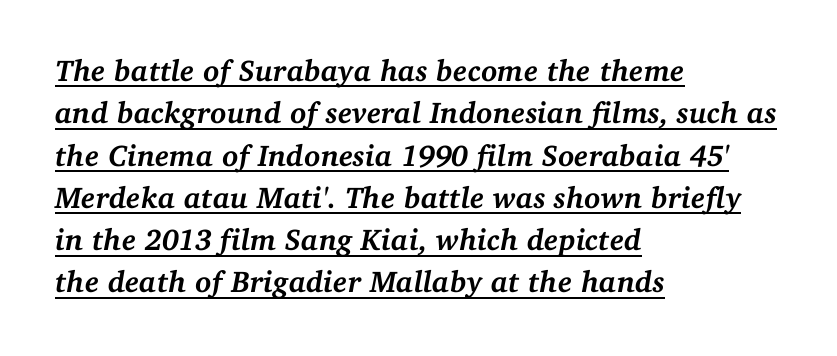
The image shows 30 px semibold serif type, italic (leaning right); set left-aligned, normal line spacing (1.41x), normal letter spacing, underlined; medium stroke contrast and a medium x-height.
